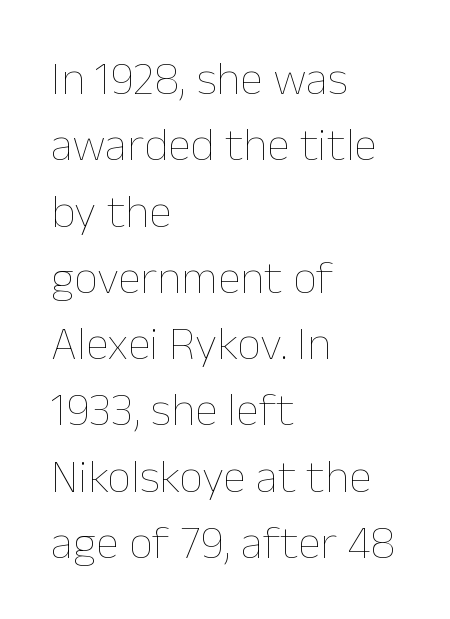
{"italic": "no", "bold": "no", "weight": "thin", "width": "normal", "stroke_contrast": "low", "x_height": "medium", "monospaced": "no", "underline": "no", "align": "left", "line_spacing": "normal", "line_spacing_ratio": 1.41, "letter_spacing": "normal", "letter_spacing_em": 0.0, "glyph_px": 47}
